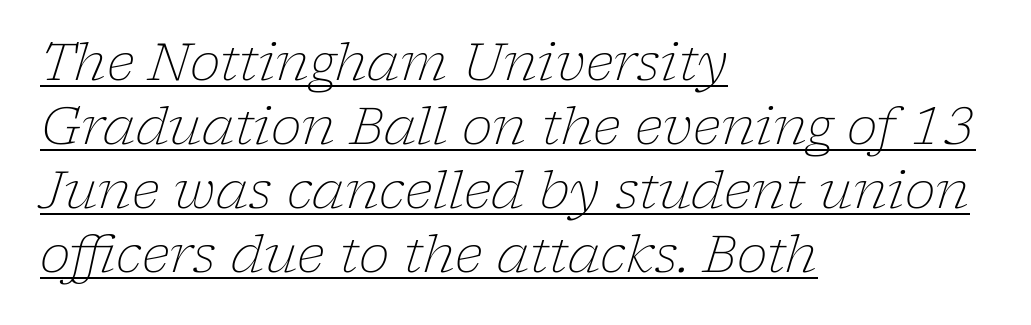
Is the stroke heavy? The answer is a plain regular-or-lighter. All the whitespace from short lines collects on the right. How are the letters spaced? Ordinarily, with no added tracking. You could not count columns in this text — the font is proportionally spaced. The characters display serif detailing at their extremities.
